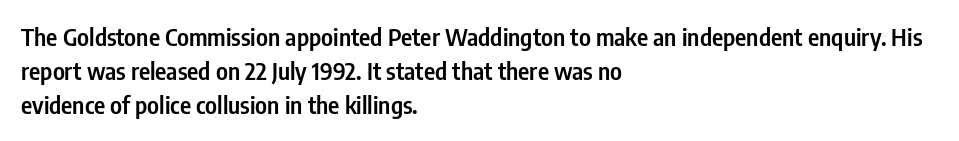
Q: Is the text bold? A: Semi-bold.
Q: Is the text italic (slanted)? A: No, it is upright.
Q: Is the text underlined? A: No.
Q: How is the paragraph aligned? A: Left-aligned.
Q: Is the spacing between letters normal or unusually wide? A: Normal.
Q: Is the spacing between lines tight, normal or loose? A: Normal.
